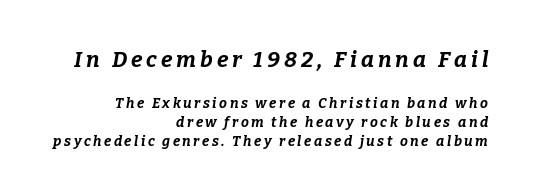
{"italic": "yes", "lean": "right", "slant_degrees": 9, "bold": "yes", "underline": "no", "align": "right", "line_spacing": "normal", "line_spacing_ratio": 1.36, "larger_block": "first", "size_ratio": 1.57, "glyph_px": 22}
